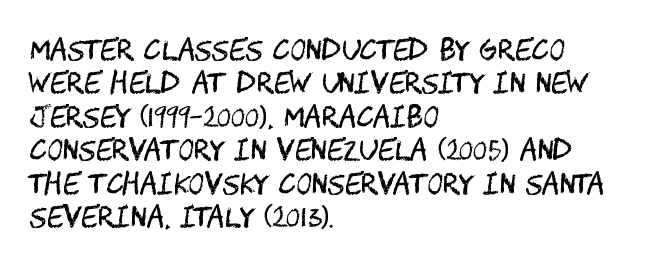
Q: Is the text bold? A: No.
Q: Is the text italic (slanted)? A: No, it is upright.
Q: Is the text underlined? A: No.
Q: How is the paragraph aligned? A: Left-aligned.
Q: Is the spacing between letters normal or unusually wide? A: Normal.
